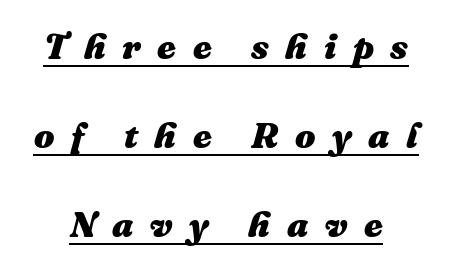
The image shows 36 px heavy type, italic (leaning right); set loose line spacing (2.47x), unusually wide letter spacing (+0.46 em), underlined; medium stroke contrast and a medium x-height.
